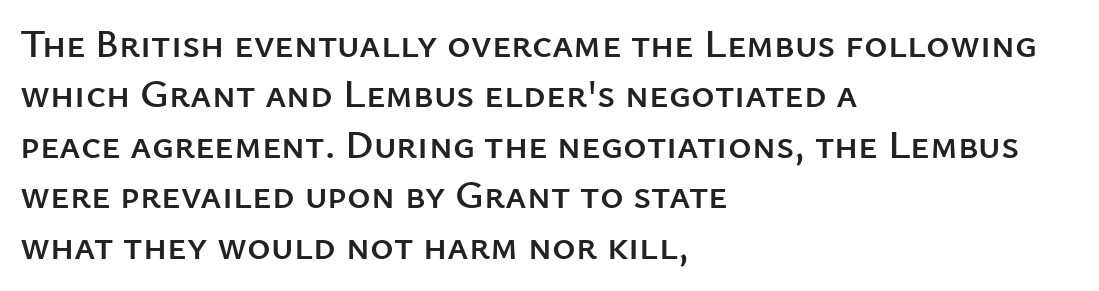
The image shows 40 px sans-serif type, upright; set left-aligned, normal line spacing (1.26x), normal letter spacing, not underlined; low stroke contrast and a medium x-height.
